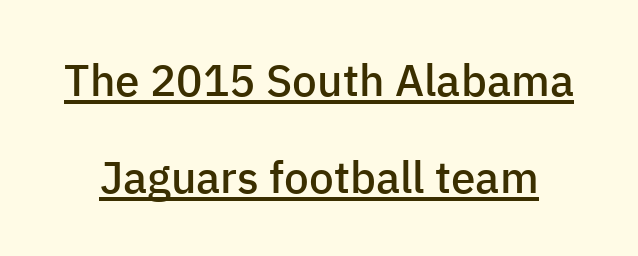
If you measured baseline to baseline, you'd find a long distance. The letters advance in unequal steps, a hallmark of proportional type. As a designer I'd log this as weight 600, semibold. Is there an underline? Yes — a line sits under the letters.
